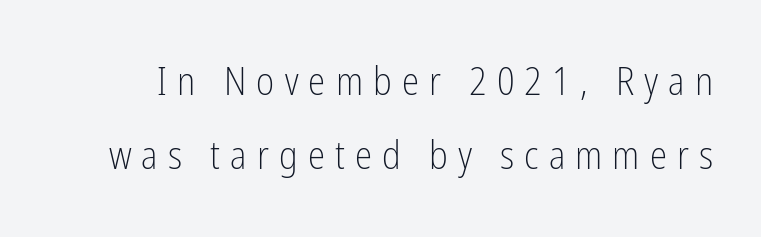
In terms of leading, this rendering errs on the spacious side. You can tell from the bare stems that sans-serif type was used. Here the designer chose a conventional face with non-uniform glyph widths. Posture: vertical. The typesetting does not lean heavy: it is not bold.
